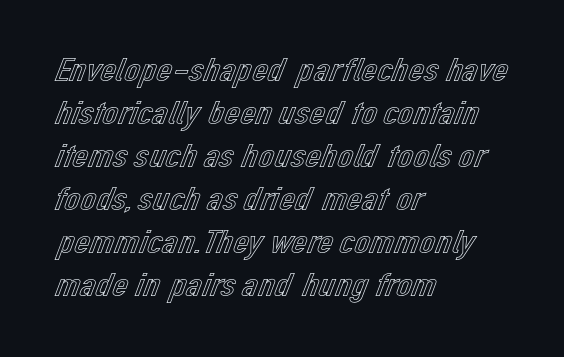
Q: Is the text italic (slanted)? A: Yes.
Q: Is the text underlined? A: No.
Q: How is the paragraph aligned? A: Left-aligned.
Q: Is the spacing between letters normal or unusually wide? A: Normal.
Q: Width (condensed, normal, or wide)? A: Normal.
Q: x-height? A: Medium.
Q: Monospaced? A: No.
